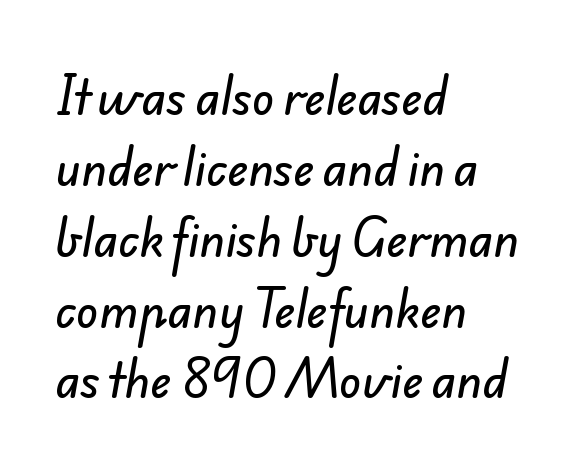
Q: Is the typeface a serif or a sans-serif typeface? A: Sans-serif.
Q: Is the text underlined? A: No.
Q: How is the paragraph aligned? A: Left-aligned.
Q: Is the spacing between letters normal or unusually wide? A: Normal.
Q: Is the spacing between lines tight, normal or loose? A: Normal.
Q: Width (condensed, normal, or wide)? A: Normal.
Q: Stroke contrast? A: Low.
Q: x-height? A: Small.
Q: Monospaced? A: No.
